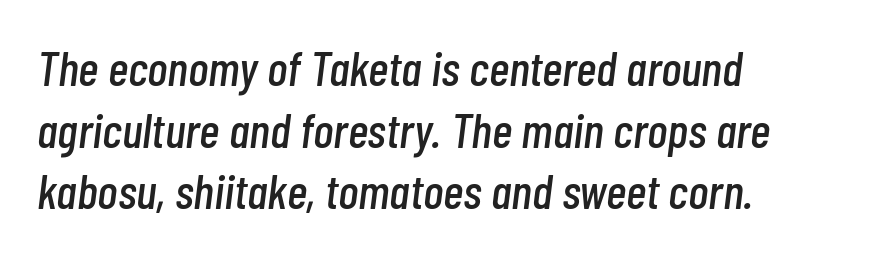
Q: Is the text italic (slanted)? A: Yes, it leans right by about 7 degrees.
Q: Is the text underlined? A: No.
Q: How is the paragraph aligned? A: Left-aligned.
Q: Is the spacing between letters normal or unusually wide? A: Normal.
Q: Is the spacing between lines tight, normal or loose? A: Normal.
Q: Width (condensed, normal, or wide)? A: Condensed.
Q: Stroke contrast? A: Low.
Q: x-height? A: Medium.
Q: Monospaced? A: No.
